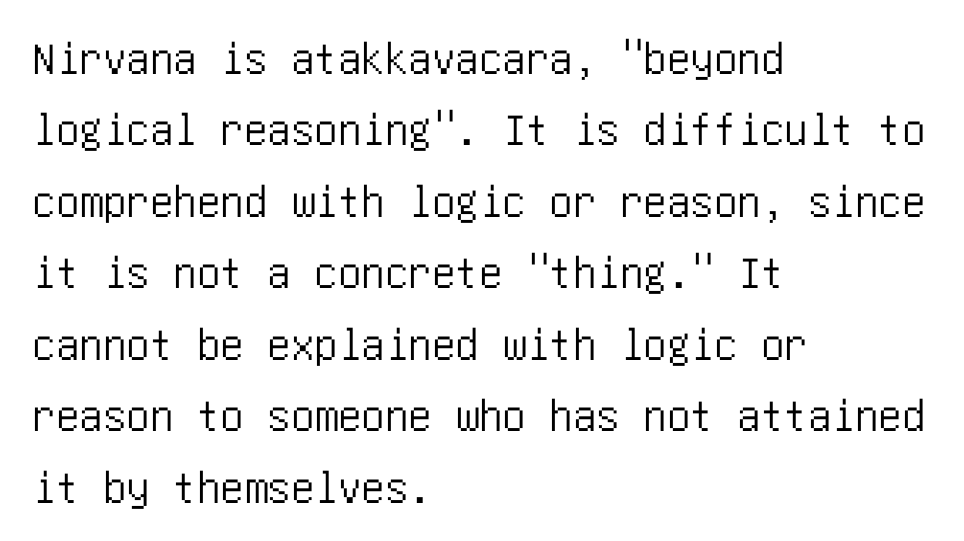
{"serif": "no", "italic": "no", "width": "condensed", "stroke_contrast": "low", "x_height": "large", "underline": "no", "align": "left", "line_spacing": "normal", "line_spacing_ratio": 1.52, "letter_spacing": "normal", "letter_spacing_em": 0.0, "glyph_px": 47}
